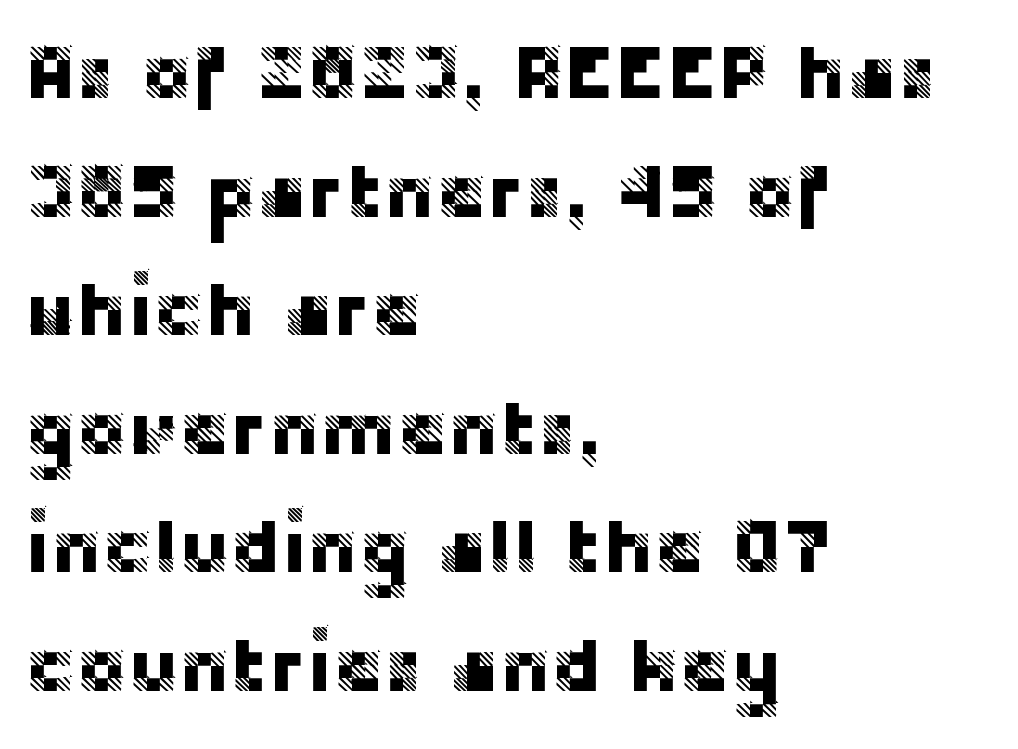
Q: Is the text italic (slanted)? A: No, it is upright.
Q: Is the typeface a serif or a sans-serif typeface? A: Sans-serif.
Q: Is the text underlined? A: No.
Q: How is the paragraph aligned? A: Left-aligned.
Q: Is the spacing between letters normal or unusually wide? A: Normal.
Q: Is the spacing between lines tight, normal or loose? A: Normal.
Q: Width (condensed, normal, or wide)? A: Normal.
Q: Stroke contrast? A: Low.
Q: x-height? A: Large.
Q: Monospaced? A: No.
